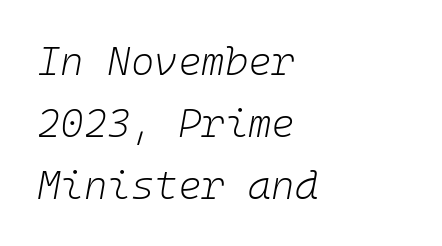
The image shows 40 px light type, italic (leaning right), monospaced; set left-aligned, normal line spacing (1.55x), normal letter spacing, not underlined; low stroke contrast and a medium x-height.
